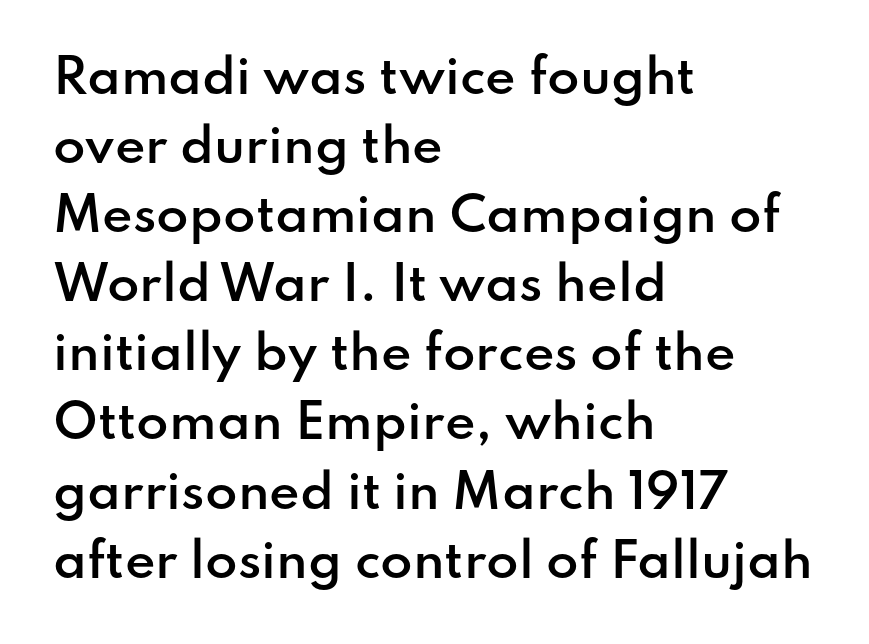
Q: Is the text bold? A: Semi-bold.
Q: Is the text italic (slanted)? A: No, it is upright.
Q: Is the typeface a serif or a sans-serif typeface? A: Sans-serif.
Q: Is the text underlined? A: No.
Q: How is the paragraph aligned? A: Left-aligned.
Q: Is the spacing between letters normal or unusually wide? A: Normal.
Q: Is the spacing between lines tight, normal or loose? A: Normal.
Q: Width (condensed, normal, or wide)? A: Normal.
Q: Stroke contrast? A: Low.
Q: x-height? A: Small.
Q: Monospaced? A: No.
